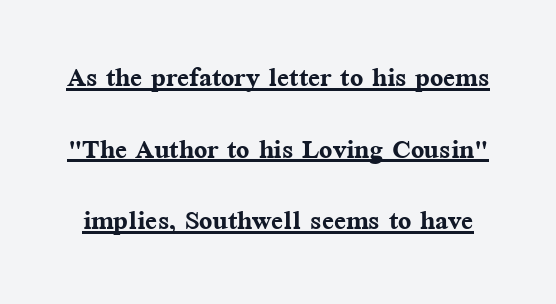
The typography opts for an upright posture over an oblique one. Horizontal bands of white between lines are thick stripes. The typesetter has applied underlining to the passage shown. Heft: maximum for text — a bold. Font category for this specimen: serif.
